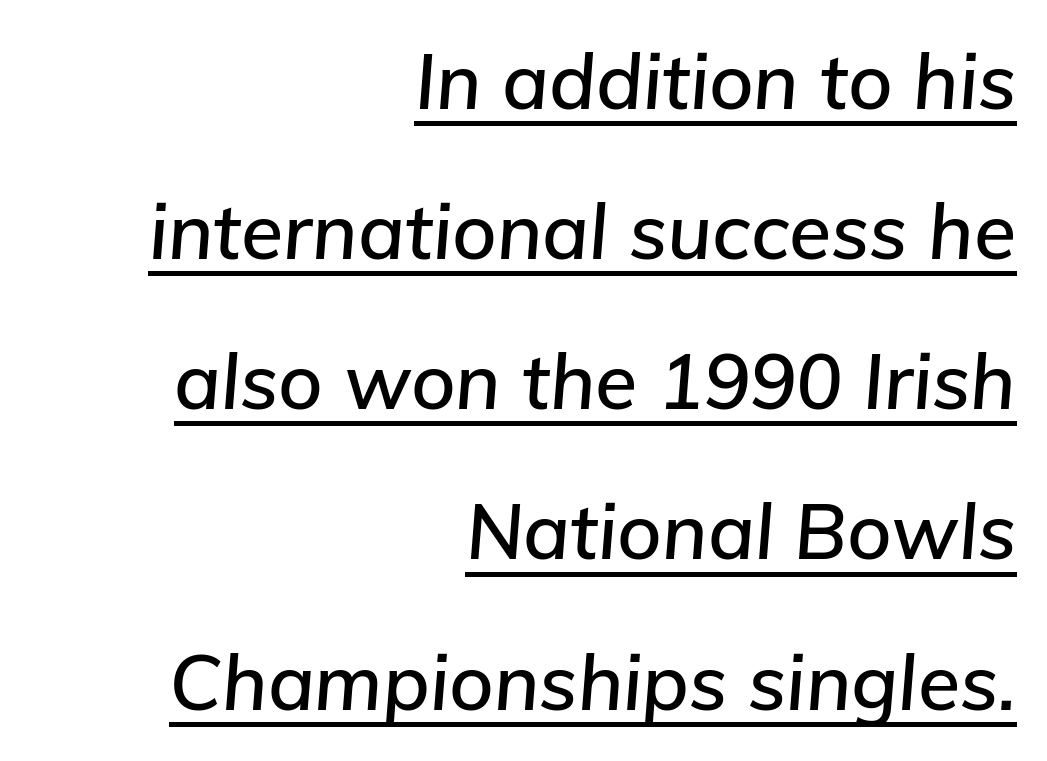
The image shows 77 px text type, italic (leaning right); set right-aligned, loose line spacing (1.95x), normal letter spacing, underlined; low stroke contrast and a medium x-height.
